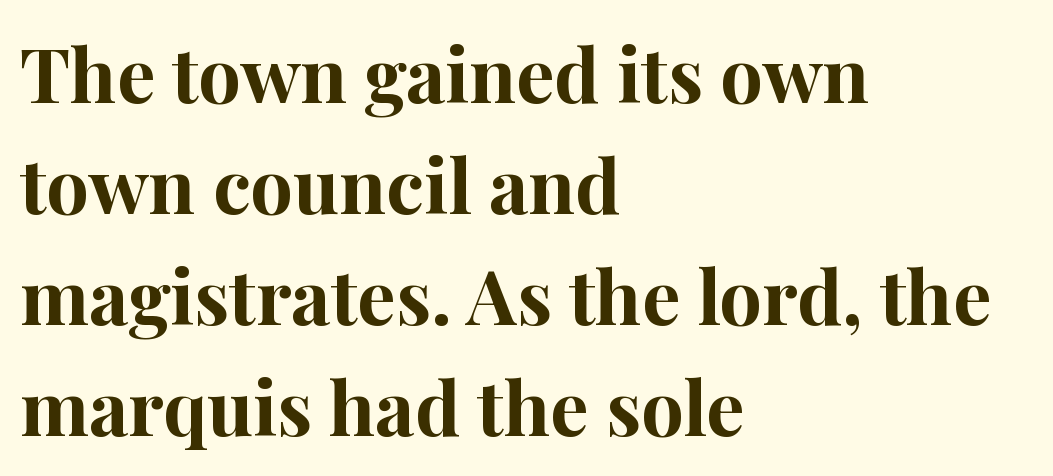
{"serif": "yes", "italic": "no", "bold": "yes", "weight": "bold", "width": "normal", "stroke_contrast": "high", "x_height": "medium", "monospaced": "no", "underline": "no", "align": "left", "line_spacing": "normal", "line_spacing_ratio": 1.46, "letter_spacing": "normal", "letter_spacing_em": 0.0, "glyph_px": 76}
